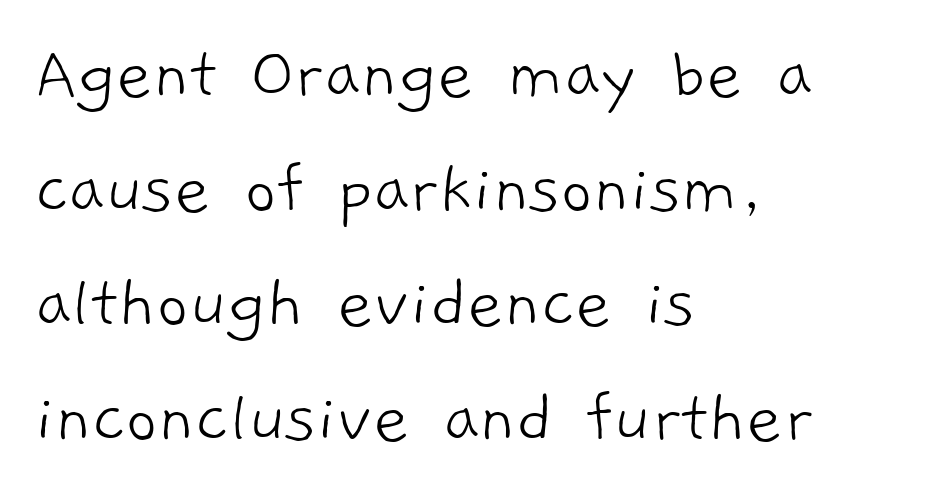
Q: Is the text bold? A: No.
Q: Is the typeface a serif or a sans-serif typeface? A: Sans-serif.
Q: Is the text underlined? A: No.
Q: How is the paragraph aligned? A: Left-aligned.
Q: Is the spacing between letters normal or unusually wide? A: Normal.
Q: Is the spacing between lines tight, normal or loose? A: Normal.
Q: Width (condensed, normal, or wide)? A: Normal.
Q: Stroke contrast? A: Low.
Q: x-height? A: Medium.
Q: Monospaced? A: No.
